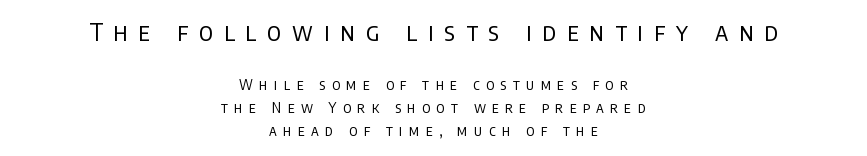
The image shows 24 px text type, upright; set centered, normal line spacing (1.65x), unusually wide letter spacing (+0.45 em), not underlined; the first (top) block is 1.71x larger.
